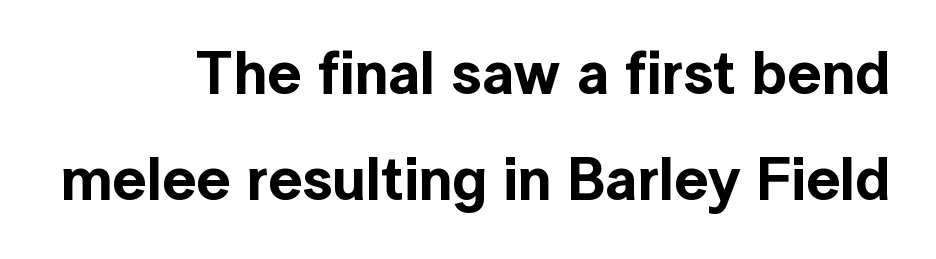
{"serif": "no", "italic": "no", "width": "normal", "x_height": "medium", "monospaced": "no", "underline": "no", "line_spacing_ratio": 1.76, "letter_spacing": "normal", "letter_spacing_em": 0.0, "glyph_px": 60}
